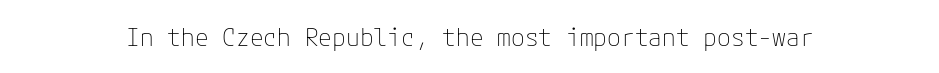
The rendering keeps characters at their native spacing. The font sits on the lighter half of the weight spectrum, regular included. Quick note: underline off. Is there any slant? The stems are plumb.
